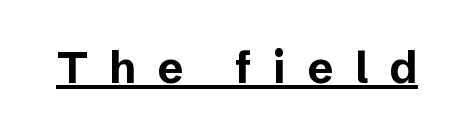
Q: Is the text bold? A: Yes.
Q: Is the text italic (slanted)? A: No, it is upright.
Q: Is the typeface a serif or a sans-serif typeface? A: Sans-serif.
Q: Is the text underlined? A: Yes.
Q: Is the spacing between letters normal or unusually wide? A: Unusually wide.
Q: Width (condensed, normal, or wide)? A: Normal.
Q: Stroke contrast? A: Low.
Q: x-height? A: Medium.
Q: Monospaced? A: No.
